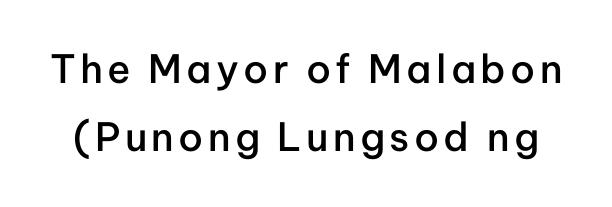
{"serif": "no", "italic": "no", "bold": "semi", "weight": "semibold", "width": "normal", "stroke_contrast": "low", "x_height": "medium", "monospaced": "no", "underline": "no", "line_spacing_ratio": 1.75, "glyph_px": 39}
